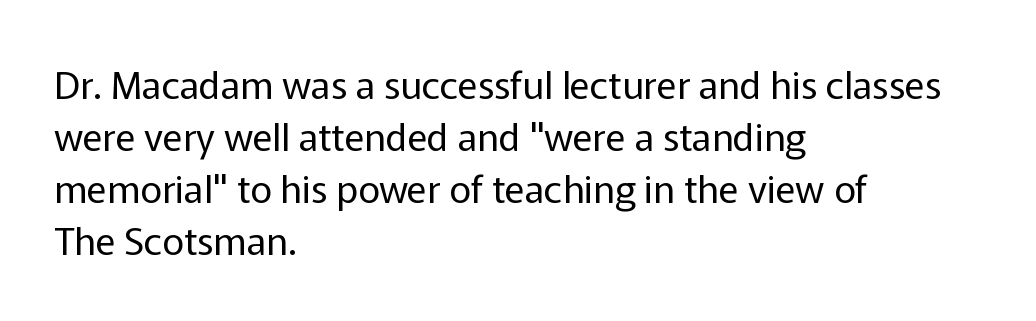
The image shows 38 px regular-weight sans-serif type, upright; set left-aligned, normal line spacing (1.37x), normal letter spacing, not underlined; low stroke contrast and a medium x-height.
